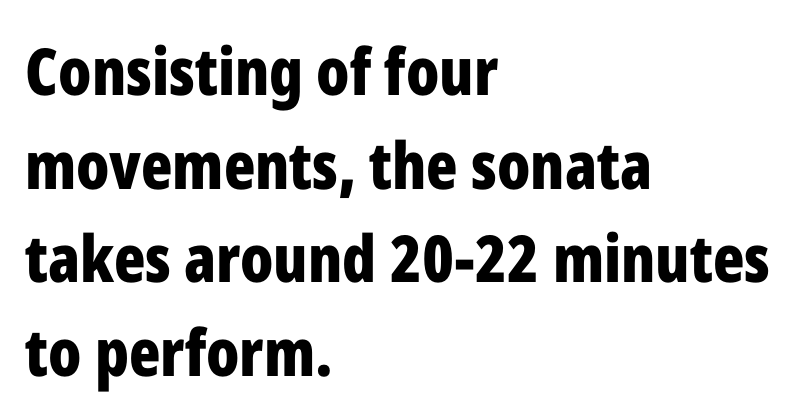
{"serif": "no", "italic": "no", "bold": "yes", "weight": "bold", "width": "condensed", "stroke_contrast": "low", "x_height": "medium", "monospaced": "no", "underline": "no", "align": "left", "line_spacing": "normal", "line_spacing_ratio": 1.44, "letter_spacing": "normal", "letter_spacing_em": 0.0, "glyph_px": 65}
